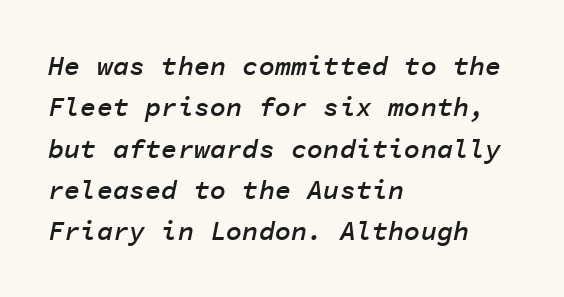
Horizontally, the lines are justified to the leading edge only. Does extra space separate the letters? No, they use regular spacing. The gap between lines stays unmarked. Does the weight exceed regular? Yes, but only to semibold.
